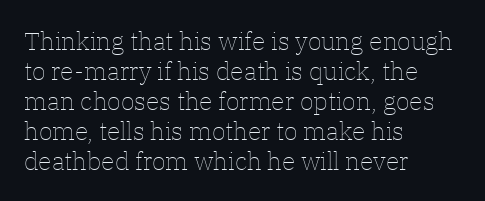
The image shows 25 px text type, upright; set left-aligned, line spacing 1.2x, normal letter spacing, not underlined.
